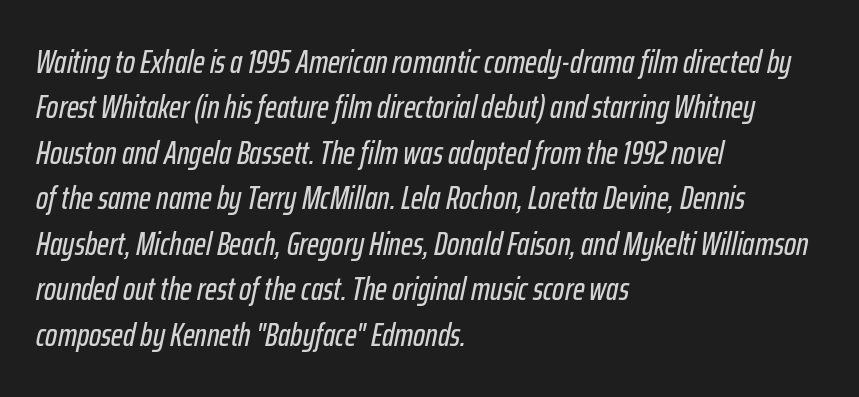
Q: Is the text italic (slanted)? A: Yes, it leans right by about 12 degrees.
Q: Is the text underlined? A: No.
Q: How is the paragraph aligned? A: Left-aligned.
Q: Is the spacing between letters normal or unusually wide? A: Normal.
Q: Is the spacing between lines tight, normal or loose? A: Normal.
Q: Width (condensed, normal, or wide)? A: Condensed.
Q: Stroke contrast? A: Low.
Q: x-height? A: Medium.
Q: Monospaced? A: No.
